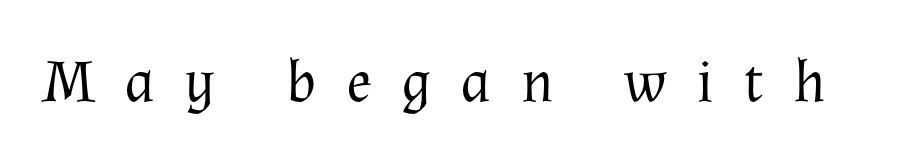
Q: Is the text bold? A: No.
Q: Is the text italic (slanted)? A: No, it is upright.
Q: Is the typeface a serif or a sans-serif typeface? A: Serif.
Q: Is the text underlined? A: No.
Q: Is the spacing between letters normal or unusually wide? A: Unusually wide.
Q: Width (condensed, normal, or wide)? A: Normal.
Q: Stroke contrast? A: Medium.
Q: x-height? A: Medium.
Q: Monospaced? A: No.
